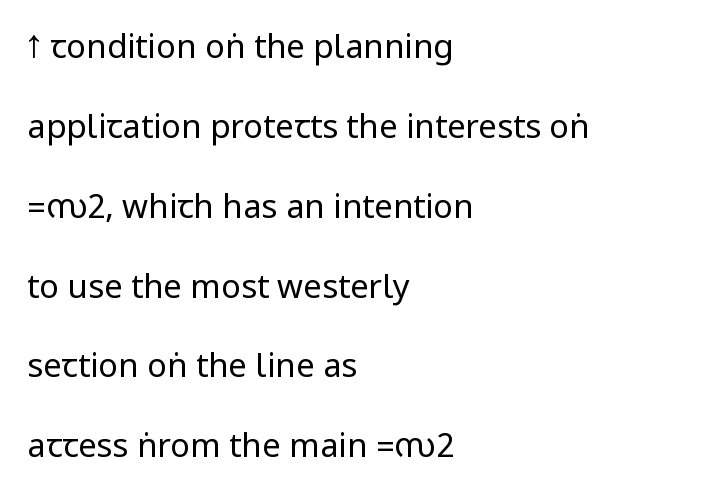
{"serif": "no", "italic": "no", "bold": "no", "weight": "regular", "width": "condensed", "stroke_contrast": "low", "underline": "no", "align": "left", "line_spacing": "loose", "line_spacing_ratio": 2.42, "letter_spacing": "normal", "letter_spacing_em": 0.0, "glyph_px": 33}
